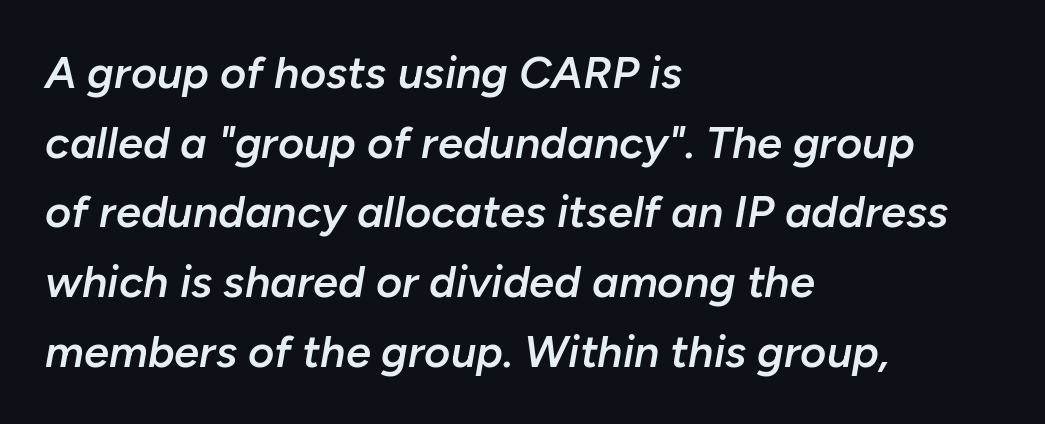
Q: Is the text bold? A: Semi-bold.
Q: Is the text italic (slanted)? A: Yes, it leans right by about 10 degrees.
Q: Is the text underlined? A: No.
Q: How is the paragraph aligned? A: Left-aligned.
Q: Is the spacing between letters normal or unusually wide? A: Normal.
Q: Is the spacing between lines tight, normal or loose? A: Normal.
Q: Width (condensed, normal, or wide)? A: Normal.
Q: Stroke contrast? A: Low.
Q: x-height? A: Medium.
Q: Monospaced? A: No.
